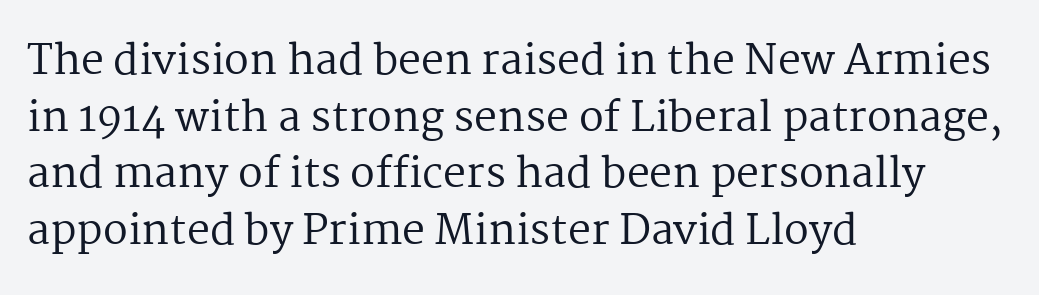
{"serif": "yes", "italic": "no", "bold": "no", "weight": "regular", "width": "normal", "stroke_contrast": "medium", "x_height": "medium", "monospaced": "no", "underline": "no", "align": "left", "line_spacing": "normal", "line_spacing_ratio": 1.38, "letter_spacing": "normal", "letter_spacing_em": 0.0, "glyph_px": 41}
